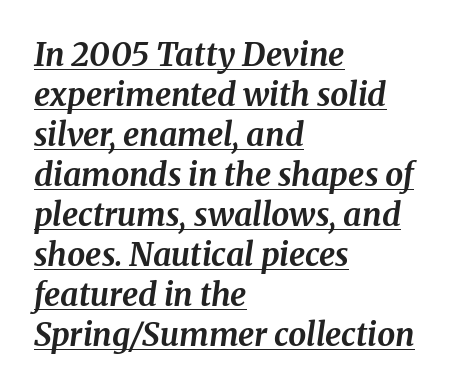
The image shows 32 px bold serif type, italic (leaning right); set left-aligned, normal line spacing (1.25x), normal letter spacing, underlined; medium stroke contrast and a medium x-height.
